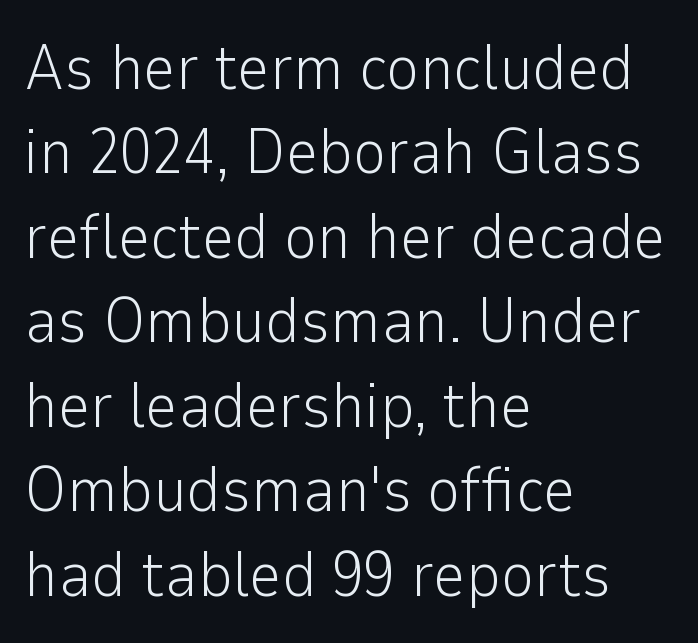
{"serif": "no", "italic": "no", "bold": "no", "weight": "light", "width": "normal", "stroke_contrast": "low", "x_height": "medium", "monospaced": "no", "underline": "no", "align": "left", "line_spacing": "normal", "line_spacing_ratio": 1.32, "letter_spacing": "normal", "letter_spacing_em": 0.0, "glyph_px": 64}
